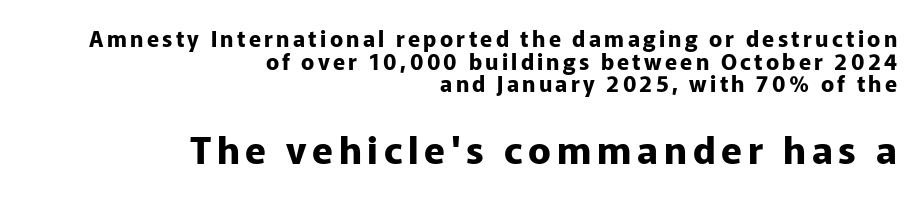
The paragraph has a hard right edge and a soft left edge. Leading is clearly below the norm, producing a dense column. In terms of letterform style, serifs are entirely absent. The face used here is proportionally spaced, like ordinary book or web type. Students, this is bold: see how much ink each stroke carries. Does the lettering tilt? It doesn't — this is upright.
